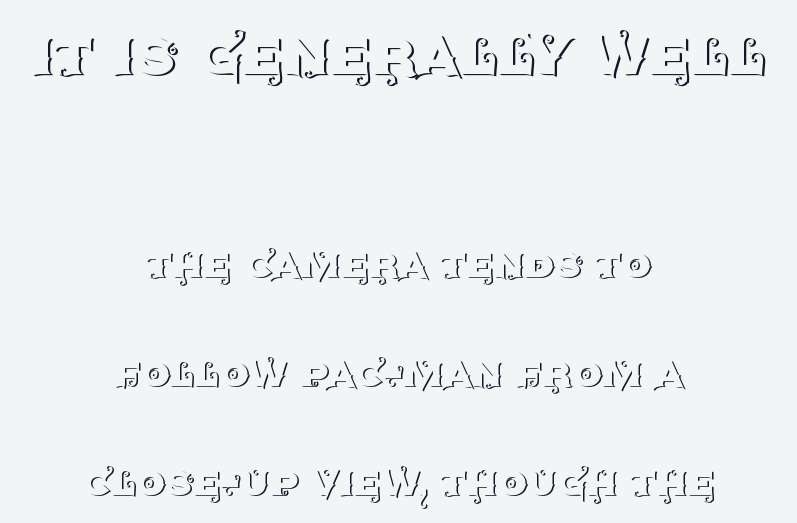
Q: Is the text bold? A: No.
Q: Is the text italic (slanted)? A: No, it is upright.
Q: Is the typeface a serif or a sans-serif typeface? A: Serif.
Q: Is the text underlined? A: No.
Q: How is the paragraph aligned? A: Centered.
Q: Is the spacing between letters normal or unusually wide? A: Normal.
Q: Is the spacing between lines tight, normal or loose? A: Loose.
Q: Which block of text is set in a larger size, the first (top) or the second (bottom)? A: The first (top) one.
Q: Width (condensed, normal, or wide)? A: Normal.
Q: Stroke contrast? A: Medium.
Q: x-height? A: Large.
Q: Monospaced? A: No.
